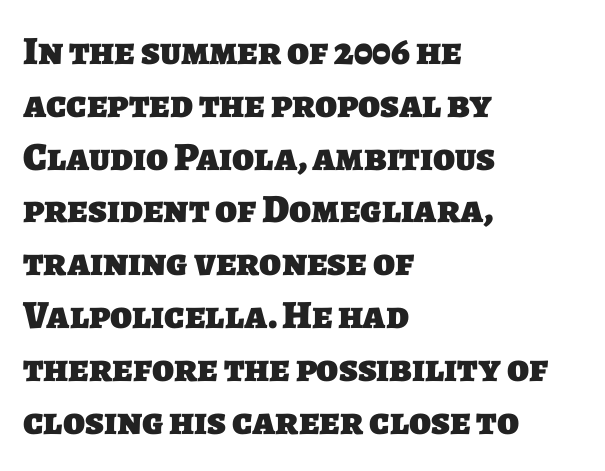
{"serif": "no", "bold": "yes", "weight": "heavy", "width": "normal", "stroke_contrast": "low", "x_height": "large", "monospaced": "no", "underline": "no", "align": "left", "line_spacing": "normal", "line_spacing_ratio": 1.32, "letter_spacing": "normal", "letter_spacing_em": 0.0, "glyph_px": 40}
